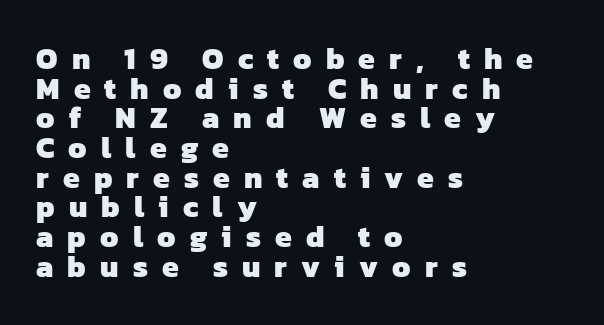
Q: Is the text bold? A: Yes.
Q: Is the typeface a serif or a sans-serif typeface? A: Sans-serif.
Q: Is the text underlined? A: No.
Q: How is the paragraph aligned? A: Left-aligned.
Q: Is the spacing between letters normal or unusually wide? A: Unusually wide.
Q: Is the spacing between lines tight, normal or loose? A: Tight.
Q: Width (condensed, normal, or wide)? A: Normal.
Q: Stroke contrast? A: Low.
Q: x-height? A: Medium.
Q: Monospaced? A: No.
